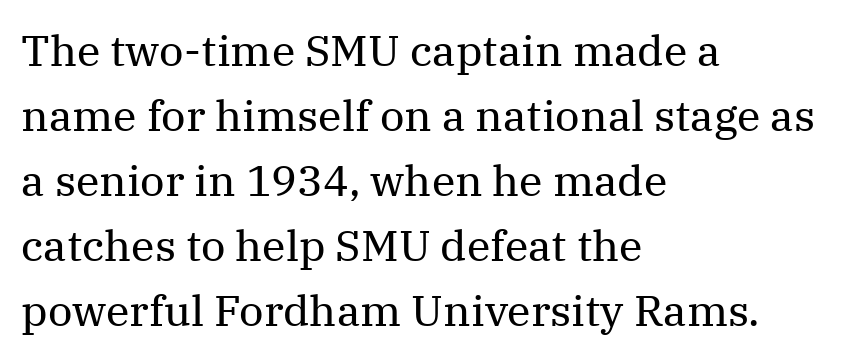
Leftover space on each line is placed entirely after the last word. Serif or sans? Serif — the stroke terminals have little feet. The line-height multiplier appears to be the usual default. Spacing verdict: proportional, widths tailored to each character. No letter is thick-stroked: the sample isn't bold. Glance below the letters and you will spot only blank space.
